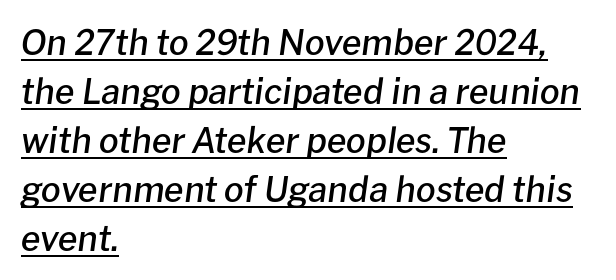
The image shows 35 px semibold type, italic (leaning right); set left-aligned, normal line spacing (1.4x), normal letter spacing, underlined; low stroke contrast and a medium x-height.
